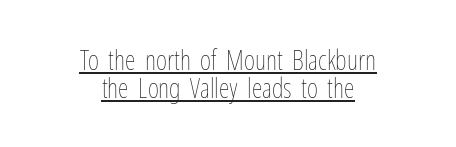
Q: Is the text bold? A: No.
Q: Is the text italic (slanted)? A: No, it is upright.
Q: Is the text underlined? A: Yes.
Q: How is the paragraph aligned? A: Centered.
Q: Is the spacing between letters normal or unusually wide? A: Normal.
Q: Is the spacing between lines tight, normal or loose? A: Tight.
